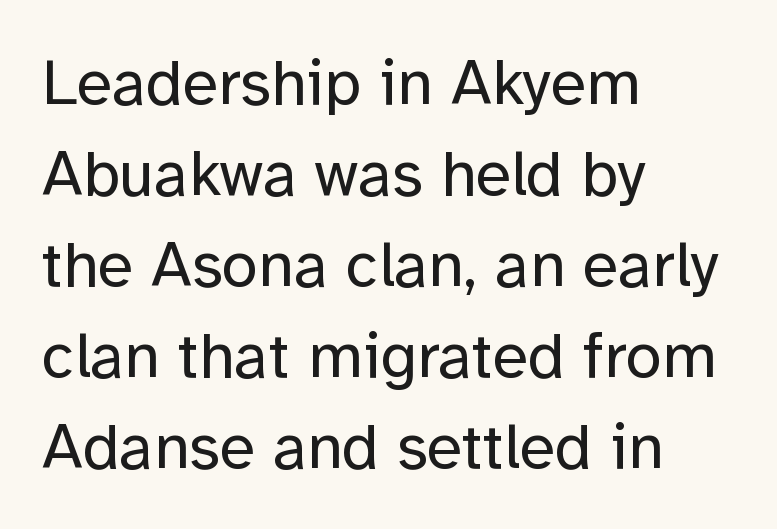
The image shows 65 px regular-weight sans-serif type, upright; set left-aligned, normal line spacing (1.4x), normal letter spacing, not underlined; low stroke contrast and a medium x-height.
